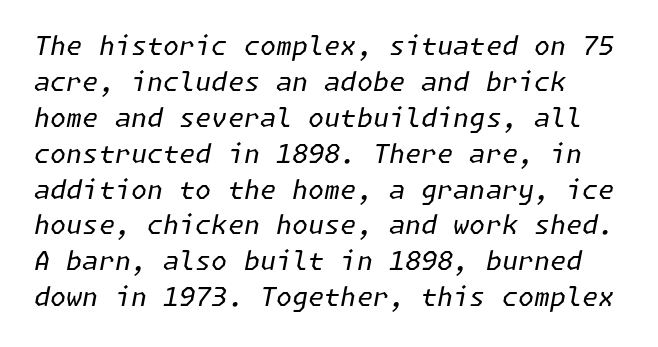
The image shows 26 px text type, italic (leaning right); set normal line spacing (1.38x), normal letter spacing, not underlined.
